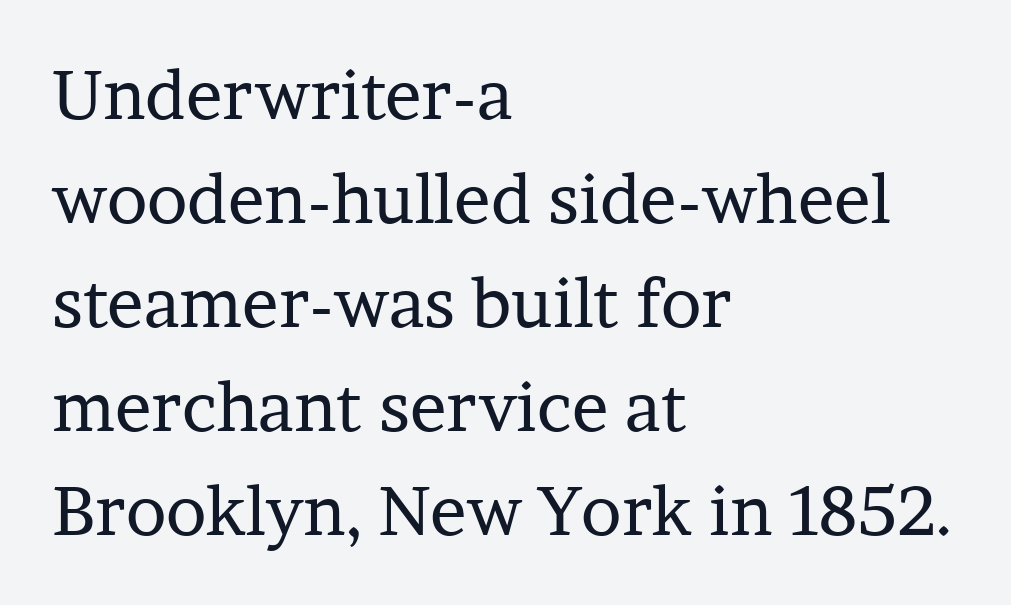
Q: Is the text bold? A: No.
Q: Is the text italic (slanted)? A: No, it is upright.
Q: Is the typeface a serif or a sans-serif typeface? A: Serif.
Q: Is the text underlined? A: No.
Q: How is the paragraph aligned? A: Left-aligned.
Q: Is the spacing between letters normal or unusually wide? A: Normal.
Q: Is the spacing between lines tight, normal or loose? A: Normal.
Q: Width (condensed, normal, or wide)? A: Normal.
Q: Stroke contrast? A: Low.
Q: x-height? A: Medium.
Q: Monospaced? A: No.
